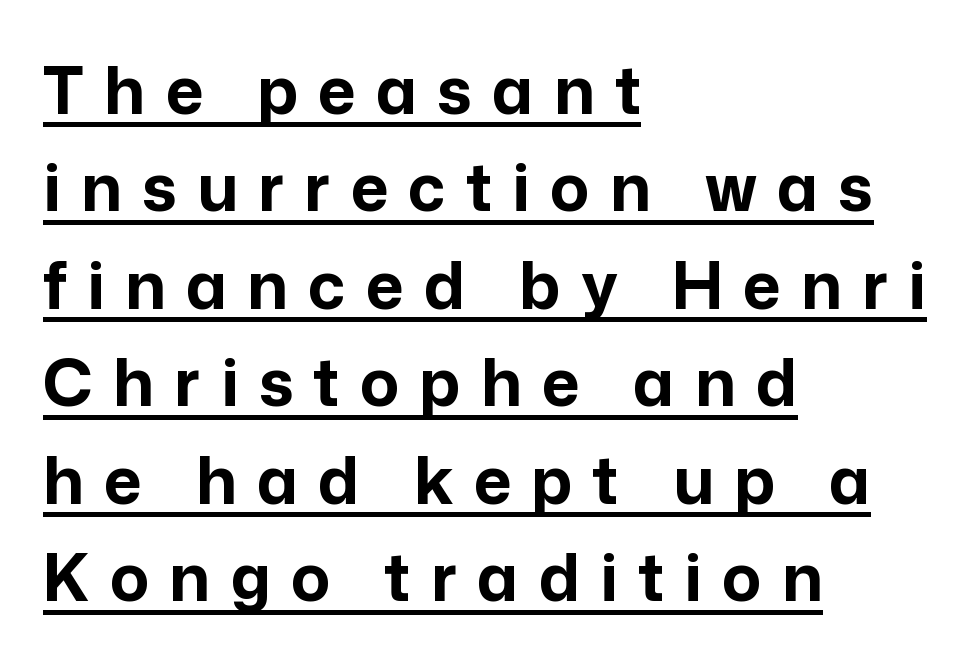
Q: Is the text bold? A: Yes.
Q: Is the text italic (slanted)? A: No, it is upright.
Q: Is the typeface a serif or a sans-serif typeface? A: Sans-serif.
Q: Is the text underlined? A: Yes.
Q: How is the paragraph aligned? A: Left-aligned.
Q: Is the spacing between letters normal or unusually wide? A: Unusually wide.
Q: Is the spacing between lines tight, normal or loose? A: Normal.
Q: Width (condensed, normal, or wide)? A: Normal.
Q: Stroke contrast? A: Low.
Q: x-height? A: Medium.
Q: Monospaced? A: No.
